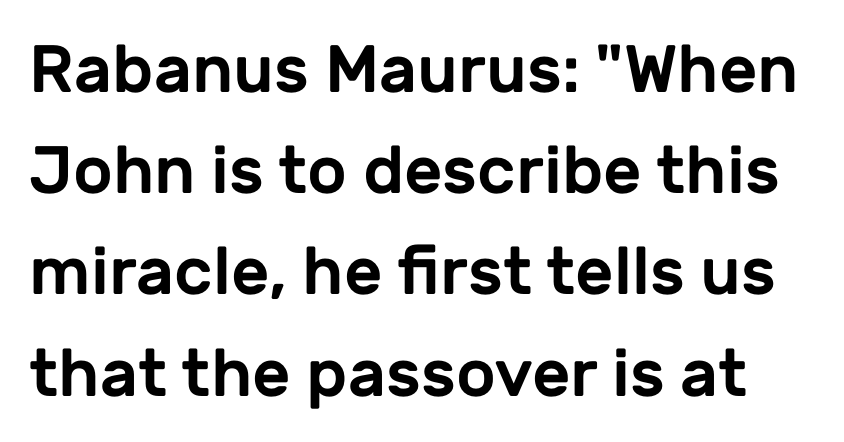
The passage shown is not underscored anywhere. If you measured baseline to baseline, you'd find a middling distance. The letters advance in unequal steps, a hallmark of proportional type. Vertical strokes here are truly vertical. Unlike a traditional serif, this face leaves its strokes unadorned.
